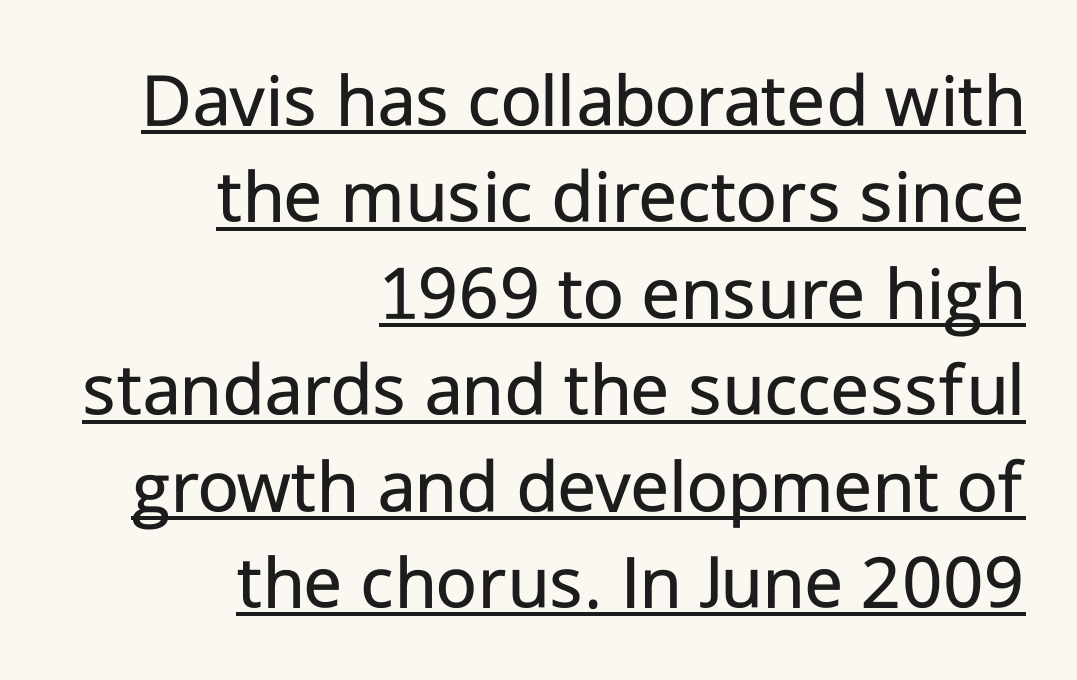
Q: Is the text bold? A: No.
Q: Is the text italic (slanted)? A: No, it is upright.
Q: Is the typeface a serif or a sans-serif typeface? A: Sans-serif.
Q: Is the text underlined? A: Yes.
Q: How is the paragraph aligned? A: Right-aligned.
Q: Is the spacing between letters normal or unusually wide? A: Normal.
Q: Width (condensed, normal, or wide)? A: Normal.
Q: Stroke contrast? A: Low.
Q: x-height? A: Medium.
Q: Monospaced? A: No.
